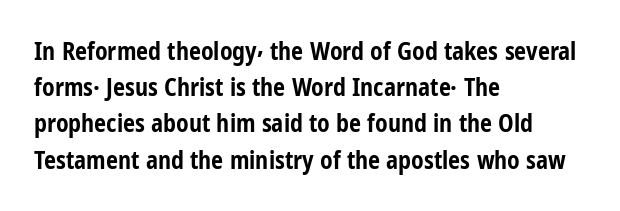
The image shows 24 px bold type, upright; set left-aligned, normal line spacing (1.51x), normal letter spacing, not underlined.
